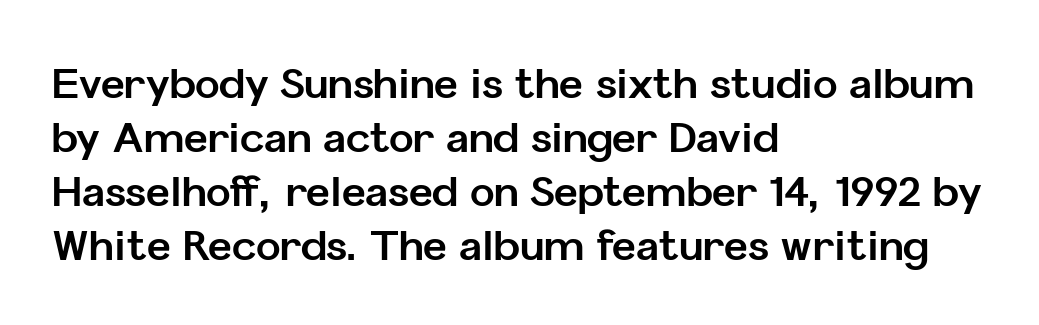
No extra tracking has been applied to these lines. All the whitespace from short lines collects on the right. Here the designer chose a conventional face with non-uniform glyph widths. The passage shown is not underscored anywhere. These words are printed bold, with thick strokes throughout. Interline gaps are of average width in this sample.
